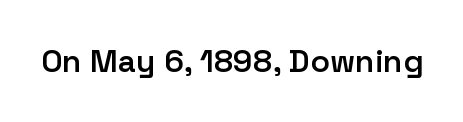
Ordinary non-slanted type is in use. You could not count columns in this text — the font is proportionally spaced. A sans-serif font was chosen for this passage. Stems and bowls a touch heavier than normal — semibold.
